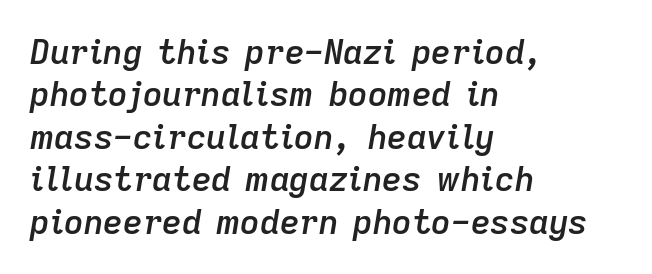
{"italic": "yes", "lean": "right", "slant_degrees": 9, "bold": "semi", "weight": "semibold", "width": "normal", "stroke_contrast": "low", "x_height": "medium", "monospaced": "no", "underline": "no", "align": "left", "line_spacing": "normal", "line_spacing_ratio": 1.25, "letter_spacing": "normal", "letter_spacing_em": 0.0, "glyph_px": 34}
